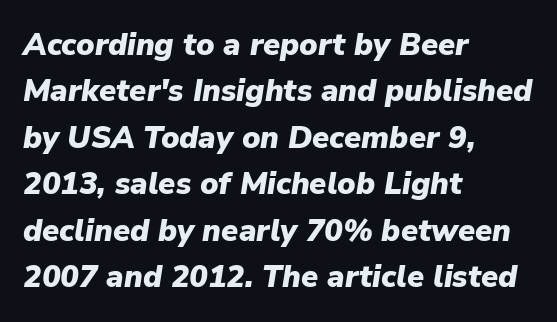
Caption: bold face, heavy strokes. Is this a fixed-width face? No — the glyphs have proportional, varying widths. How would I describe the line gaps? Plain and ordinary. A typesetter would mark this as italic. Between one letter and the next there's only the usual sliver of space.
